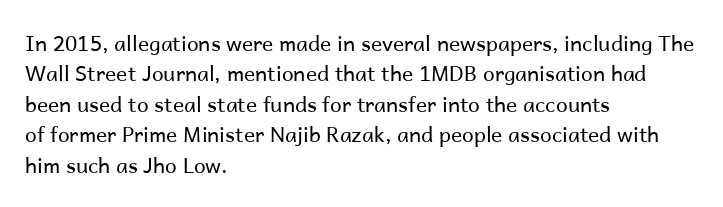
{"italic": "no", "bold": "no", "underline": "no", "align": "left", "line_spacing": "normal", "line_spacing_ratio": 1.45, "letter_spacing": "normal", "letter_spacing_em": 0.0, "glyph_px": 21}
